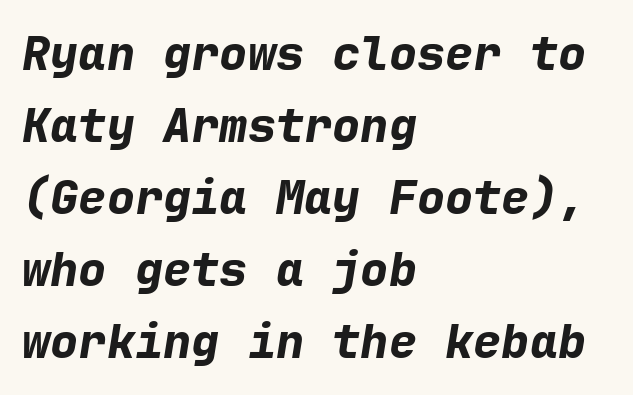
Each letter, wide or thin by design, is forced into the same width here. Compared with typical paragraphs, the rows here are spaced about the same. Typesetter's note: full bold, strokes at maximum text heaviness. Observe the ordinary spacing: letters are neighbours, not strangers. Leftover space on each line is placed entirely after the last word.
